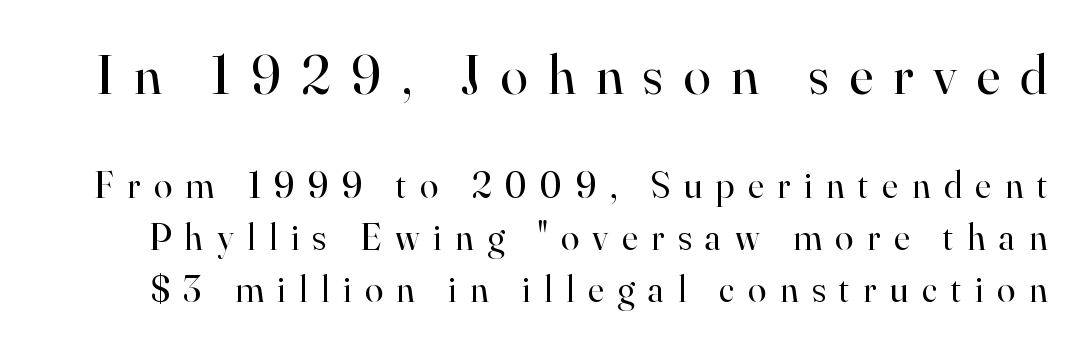
Q: Is the text bold? A: No.
Q: Is the text italic (slanted)? A: No, it is upright.
Q: Is the typeface a serif or a sans-serif typeface? A: Serif.
Q: Is the text underlined? A: No.
Q: Is the spacing between letters normal or unusually wide? A: Unusually wide.
Q: Is the spacing between lines tight, normal or loose? A: Normal.
Q: Which block of text is set in a larger size, the first (top) or the second (bottom)? A: The first (top) one.
Q: Width (condensed, normal, or wide)? A: Normal.
Q: Stroke contrast? A: High.
Q: x-height? A: Small.
Q: Monospaced? A: No.
